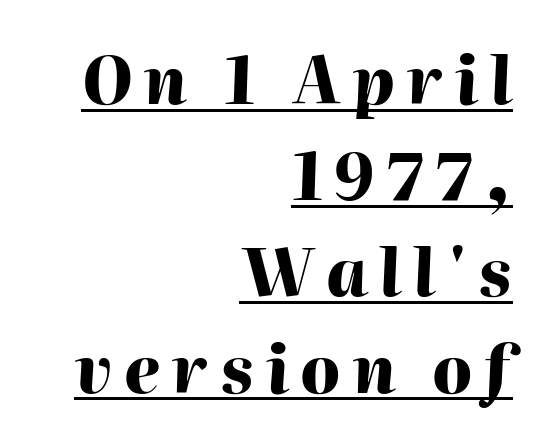
{"italic": "yes", "lean": "right", "slant_degrees": 2, "bold": "yes", "weight": "heavy", "width": "normal", "stroke_contrast": "high", "x_height": "medium", "monospaced": "no", "underline": "yes", "align": "right", "line_spacing": "normal", "line_spacing_ratio": 1.48, "glyph_px": 65}
